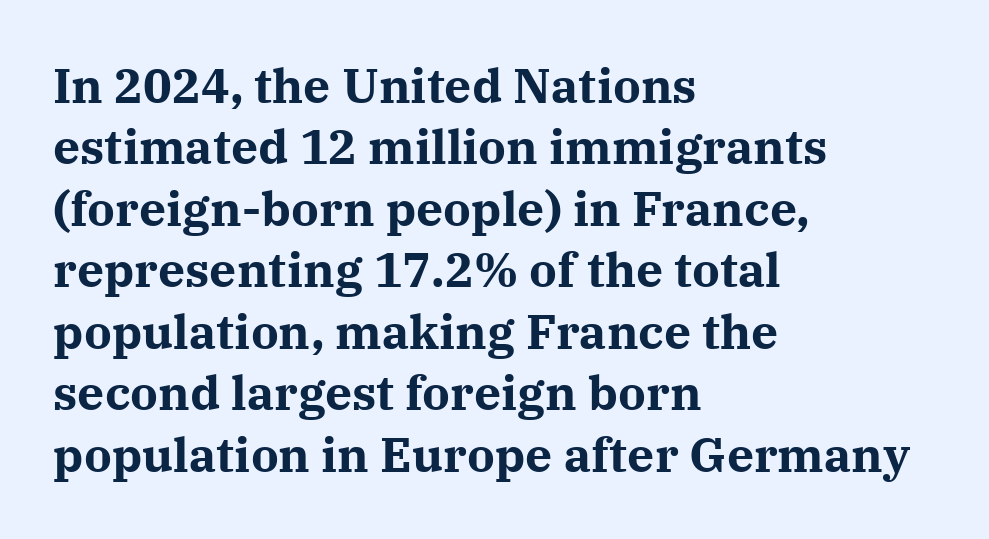
The text was rendered using a seriffed face with decorative stroke endings. Do the characters align in a grid? No, the font is proportional. Descenders are the only things crossing below the line. The passage shown stacks its lines at a standard gap. The setting favours the left margin, as ordinary paragraphs usually do.
